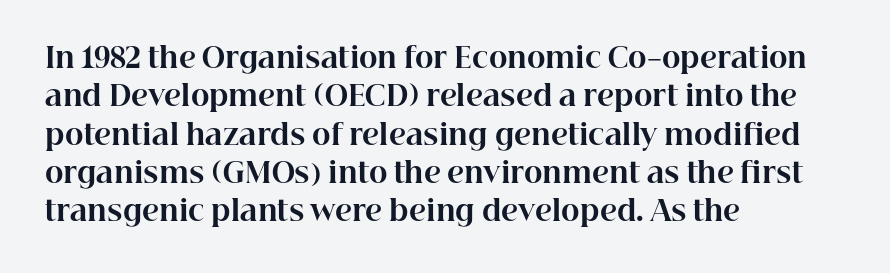
{"serif": "yes", "italic": "no", "bold": "yes", "weight": "bold", "width": "normal", "stroke_contrast": "high", "x_height": "medium", "monospaced": "no", "underline": "no", "align": "left", "line_spacing": "normal", "line_spacing_ratio": 1.37, "letter_spacing": "normal", "letter_spacing_em": 0.0, "glyph_px": 28}
